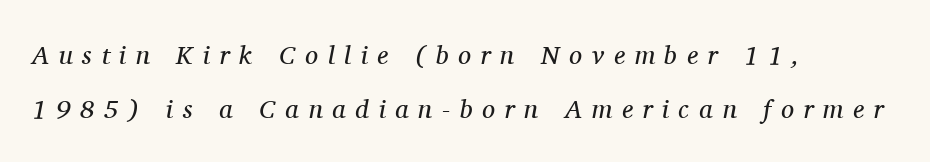
{"italic": "yes", "lean": "right", "slant_degrees": 11, "bold": "no", "underline": "no", "align": "left", "line_spacing": "loose", "line_spacing_ratio": 2.07, "letter_spacing": "wide", "letter_spacing_em": 0.37, "glyph_px": 26}
